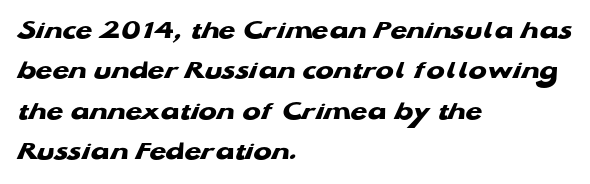
Characters follow at the spacing the type designer built in. The glyphs have the mass of a bold cut. Compared with typical paragraphs, the rows here are spaced about the same. Letters rest on an invisible, unmarked baseline. Short and long lines alike share a common starting point at left.
